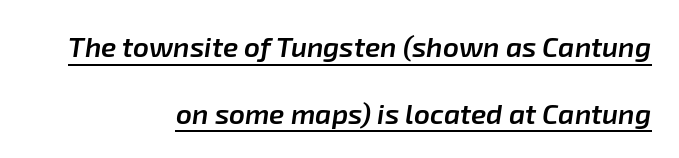
Q: Is the text bold? A: Semi-bold.
Q: Is the text italic (slanted)? A: Yes, it leans right by about 8 degrees.
Q: Is the text underlined? A: Yes.
Q: How is the paragraph aligned? A: Right-aligned.
Q: Is the spacing between letters normal or unusually wide? A: Normal.
Q: Is the spacing between lines tight, normal or loose? A: Loose.
Q: Width (condensed, normal, or wide)? A: Normal.
Q: Stroke contrast? A: Low.
Q: x-height? A: Medium.
Q: Monospaced? A: No.
